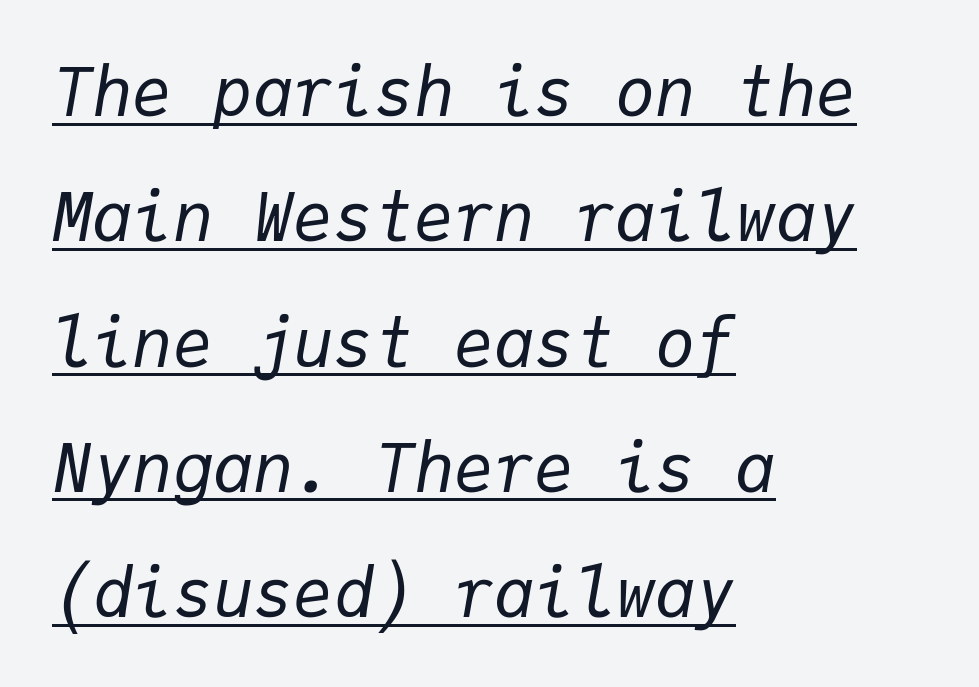
Q: Is the text bold? A: No.
Q: Is the text italic (slanted)? A: Yes, it leans right by about 9 degrees.
Q: Is the text underlined? A: Yes.
Q: How is the paragraph aligned? A: Left-aligned.
Q: Is the spacing between letters normal or unusually wide? A: Normal.
Q: Width (condensed, normal, or wide)? A: Normal.
Q: Stroke contrast? A: Low.
Q: x-height? A: Medium.
Q: Monospaced? A: Yes.
